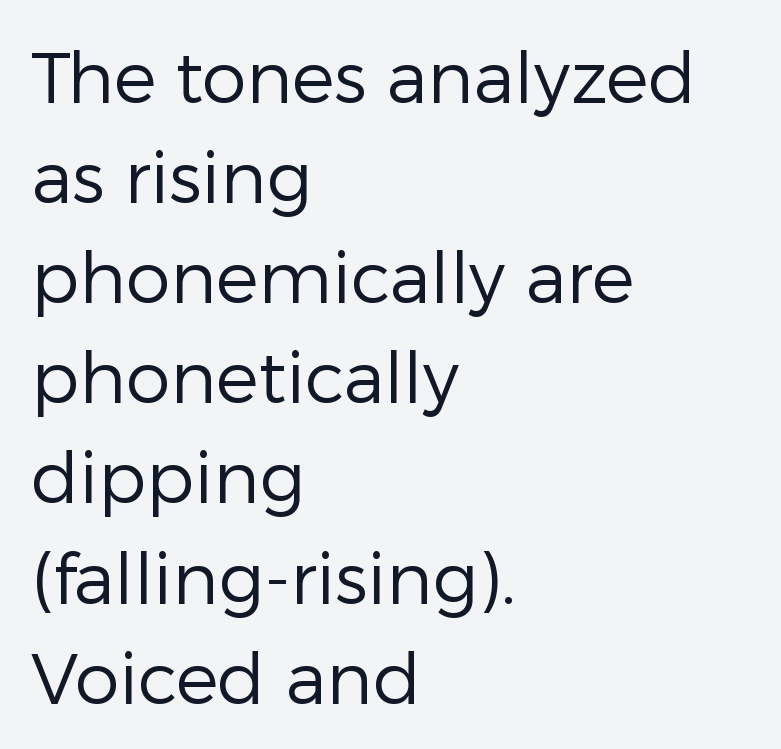
Stroke thickness stays within the range of a standard reading face or lighter. There is no visible air inserted between adjacent glyphs. Descender tails drop into unmarked territory. This sample has the flowing, uneven cadence of proportional lettering. Letterform terminals end flat and unadorned throughout the passage. Caption: multi-line text, flush left, ragged right.
